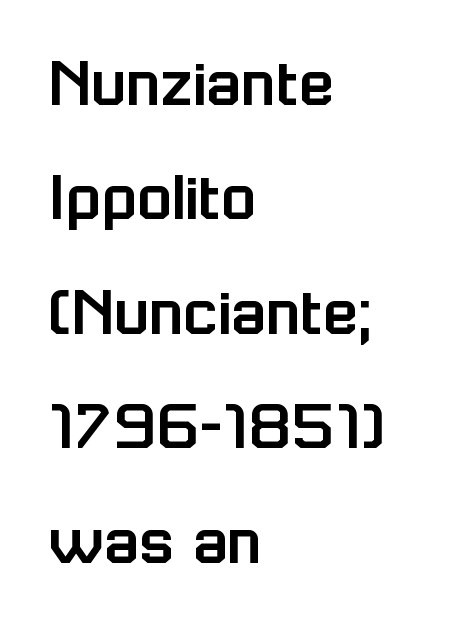
The image shows 72 px sans-serif type, upright; set left-aligned, normal line spacing (1.59x), normal letter spacing, not underlined; low stroke contrast and a medium x-height.
